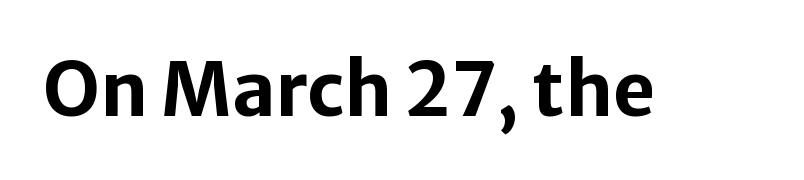
Q: Is the text bold? A: Yes.
Q: Is the text italic (slanted)? A: No, it is upright.
Q: Is the typeface a serif or a sans-serif typeface? A: Sans-serif.
Q: Is the text underlined? A: No.
Q: Is the spacing between letters normal or unusually wide? A: Normal.
Q: Width (condensed, normal, or wide)? A: Normal.
Q: Stroke contrast? A: Low.
Q: x-height? A: Medium.
Q: Monospaced? A: No.
